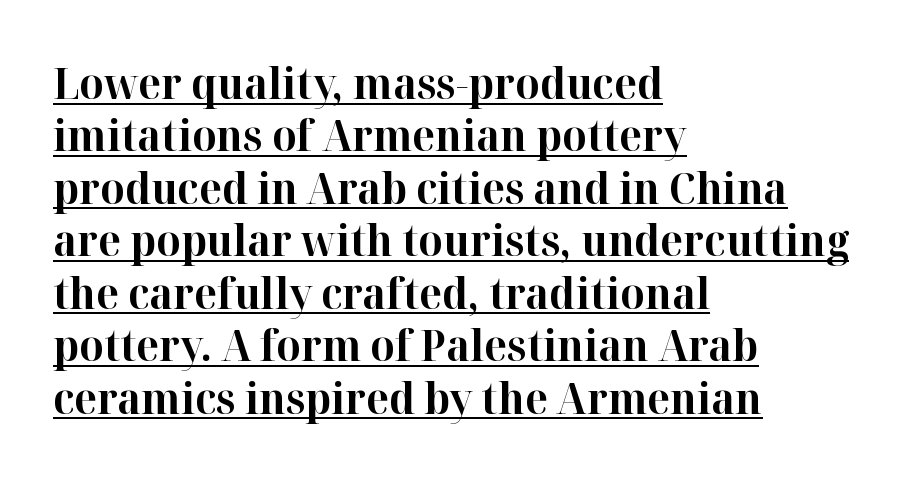
The image shows 43 px bold serif type, upright; set left-aligned, line spacing 1.22x, normal letter spacing, underlined; high stroke contrast and a medium x-height.
